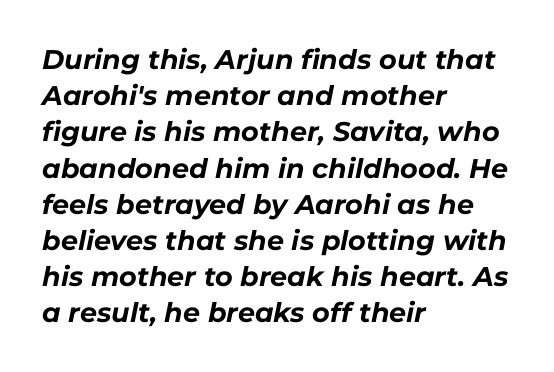
The image shows 27 px bold type, italic (leaning right); set left-aligned, normal line spacing (1.34x), normal letter spacing, not underlined.
